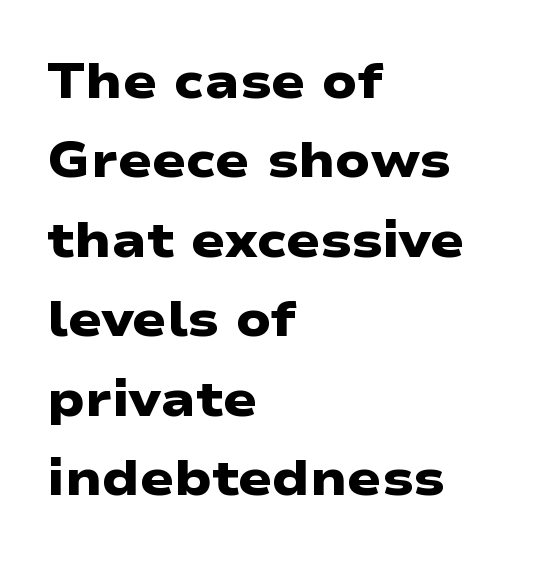
The image shows 50 px heavy, wide sans-serif type; set left-aligned, normal line spacing (1.59x), normal letter spacing, not underlined; low stroke contrast and a medium x-height.
